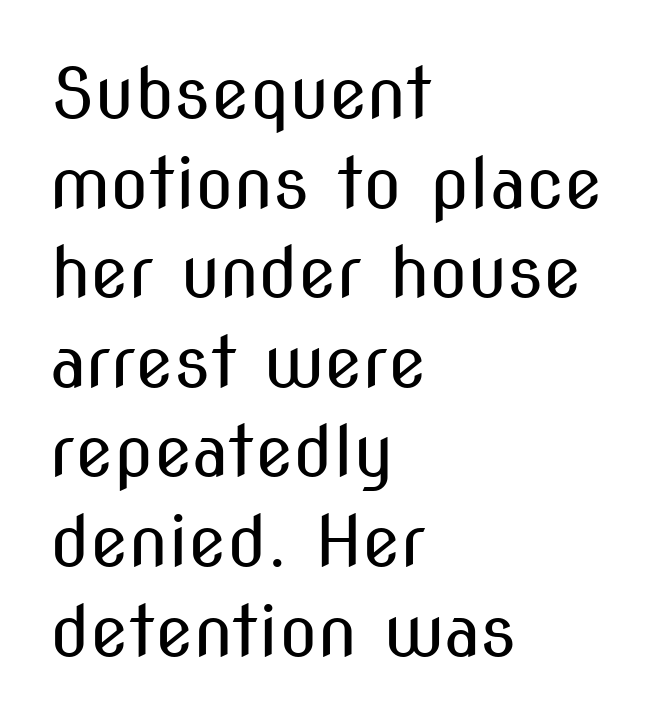
The image shows 70 px regular-weight, condensed sans-serif type, upright; set left-aligned, normal line spacing (1.28x), normal letter spacing, not underlined; medium stroke contrast and a medium x-height.
